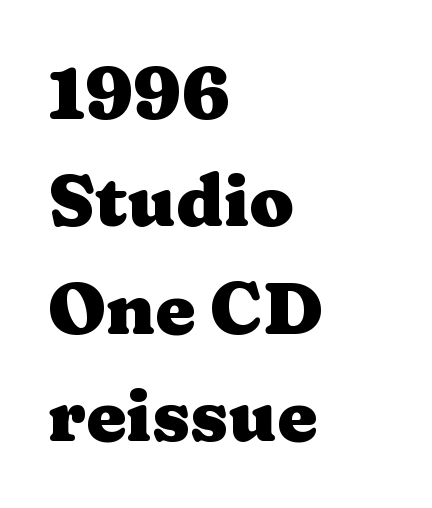
The image shows 72 px heavy, wide serif type, upright; set left-aligned, normal line spacing (1.49x), normal letter spacing, not underlined; medium stroke contrast and a medium x-height.
